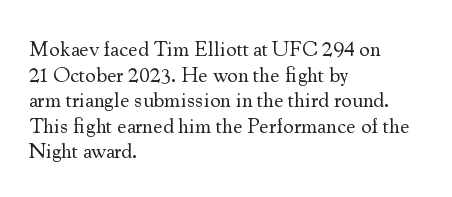
{"italic": "no", "bold": "no", "underline": "no", "align": "left", "line_spacing_ratio": 1.22, "letter_spacing": "normal", "letter_spacing_em": 0.0, "glyph_px": 21}
